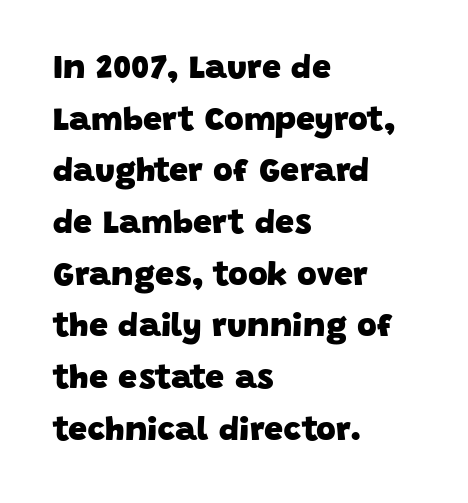
The designer left line spacing at the default. Descenders hang freely into open space. Students, note that the glyphs here touch the page at normal intervals. I'd call this a sans setting — the letters go barefoot. Visually the block forms a straight wall on the left and a jagged coastline on the right.
